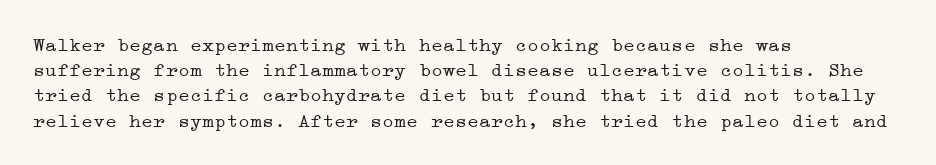
Q: Is the text bold? A: No.
Q: Is the text italic (slanted)? A: No, it is upright.
Q: Is the text underlined? A: No.
Q: How is the paragraph aligned? A: Left-aligned.
Q: Is the spacing between letters normal or unusually wide? A: Normal.
Q: Is the spacing between lines tight, normal or loose? A: Normal.
